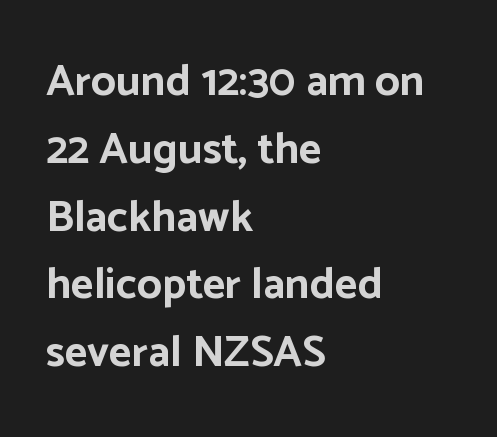
{"serif": "no", "italic": "no", "bold": "yes", "weight": "bold", "width": "normal", "stroke_contrast": "low", "x_height": "medium", "monospaced": "no", "underline": "no", "align": "left", "line_spacing": "normal", "line_spacing_ratio": 1.54, "letter_spacing": "normal", "letter_spacing_em": 0.0, "glyph_px": 44}
